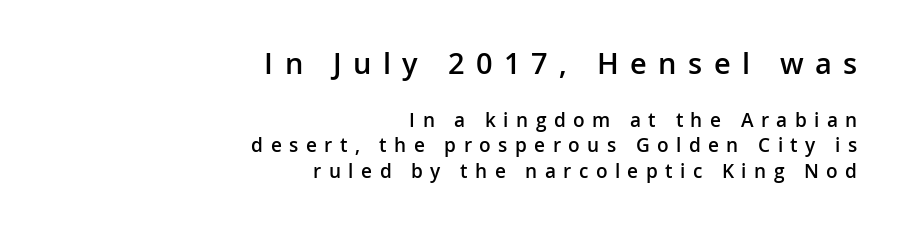
Underlining? Definitely not there. Bigger letters appear in the top chunk; the bottom chunk is reduced. Moderately thickened strokes mark this as semibold type. Does the type have serifs? No, each stem ends abruptly.
